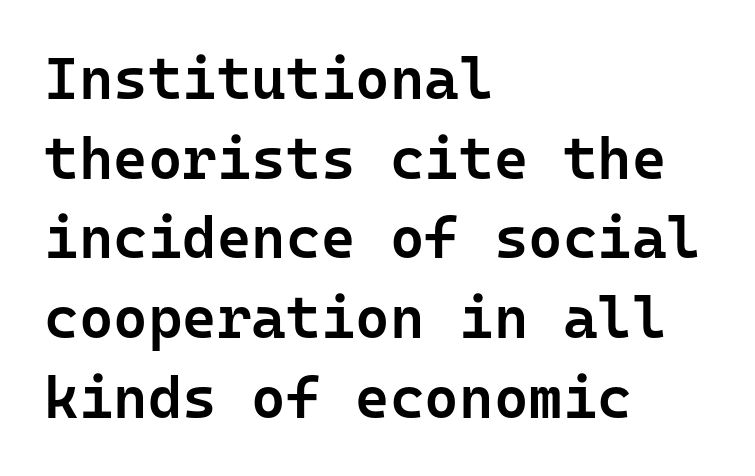
No word sits above an underline. The face used here is monospaced, like something from a code editor. Nope, not italic — everything's standing straight. The lines in this sample share a left origin and differ only in where they stop.
